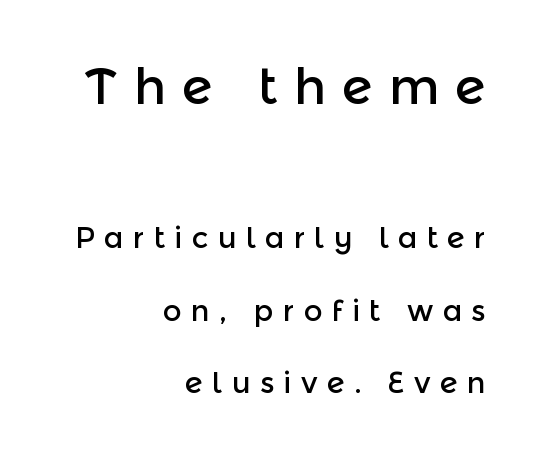
The words here are not underlined. Regarding serifs, this sample does without them. The lines in this sample share a right terminus and differ only in where they begin. Reading top to bottom, the characters get smaller at the block break. Is the letter spacing exaggerated? Yes — the characters are pushed far apart.
